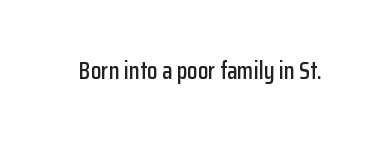
The image shows 24 px text type, upright; set normal letter spacing, not underlined.
